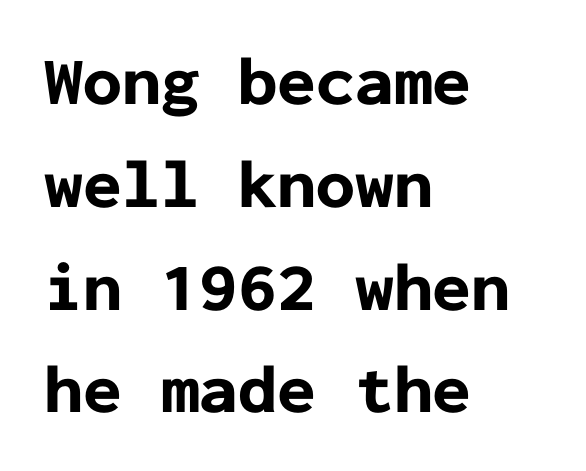
The image shows 69 px bold sans-serif type, upright, monospaced; set left-aligned, normal line spacing (1.49x), normal letter spacing, not underlined; low stroke contrast and a medium x-height.
